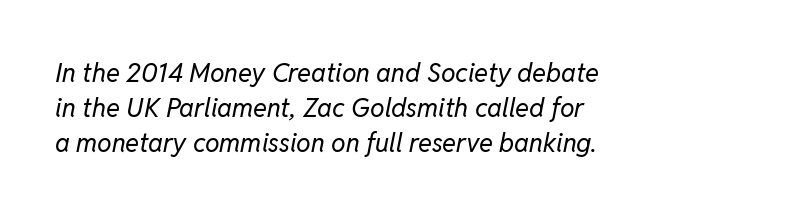
The image shows 26 px text type, italic (leaning right); set left-aligned, normal line spacing (1.34x), normal letter spacing, not underlined.
